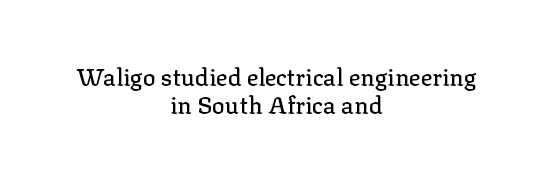
Q: Is the text italic (slanted)? A: No, it is upright.
Q: Is the text underlined? A: No.
Q: How is the paragraph aligned? A: Centered.
Q: Is the spacing between letters normal or unusually wide? A: Normal.
